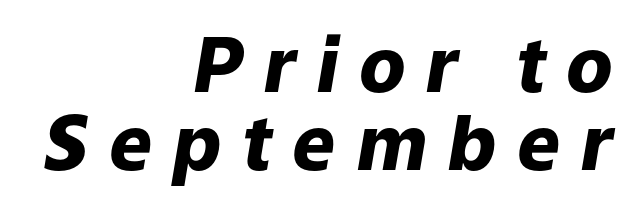
The image shows 76 px heavy type, italic (leaning right); set right-aligned, tight line spacing (1.03x), unusually wide letter spacing (+0.27 em), not underlined; low stroke contrast and a medium x-height.
